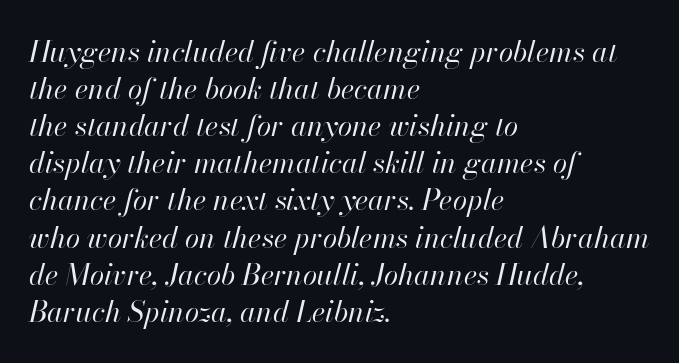
Each letter keeps its own natural width here, so spacing adapts to shape. In terms of posture, this sample is oblique. The rows are spaced the way most documents space them. Weight: in the light-to-regular range.
